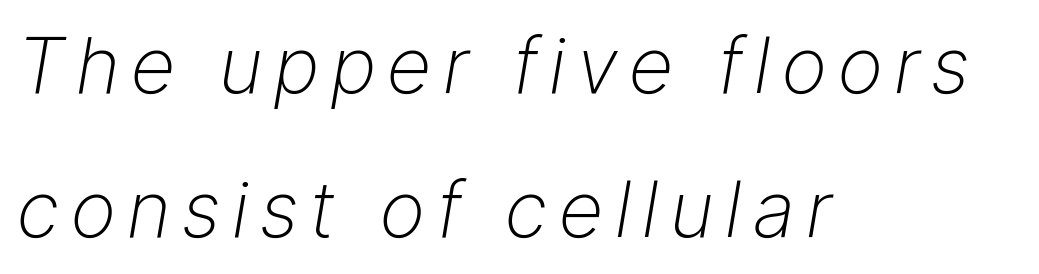
Q: Is the text bold? A: No.
Q: Is the text italic (slanted)? A: Yes, it leans right by about 9 degrees.
Q: Is the text underlined? A: No.
Q: How is the paragraph aligned? A: Left-aligned.
Q: Width (condensed, normal, or wide)? A: Normal.
Q: Stroke contrast? A: Low.
Q: x-height? A: Medium.
Q: Monospaced? A: No.
